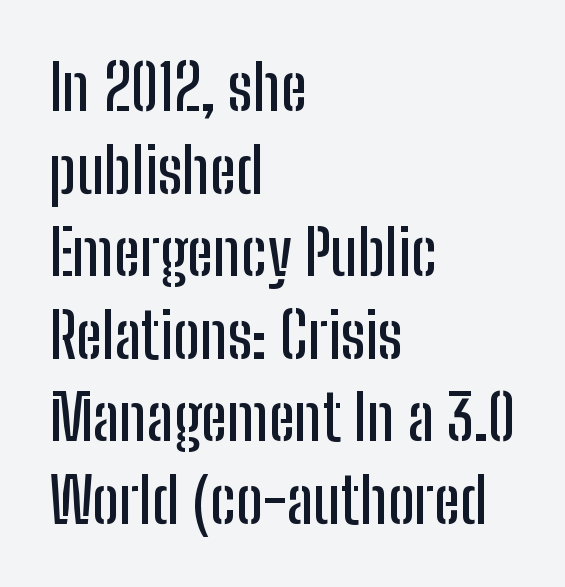
Q: Is the text italic (slanted)? A: No, it is upright.
Q: Is the typeface a serif or a sans-serif typeface? A: Sans-serif.
Q: Is the text underlined? A: No.
Q: How is the paragraph aligned? A: Left-aligned.
Q: Is the spacing between letters normal or unusually wide? A: Normal.
Q: Is the spacing between lines tight, normal or loose? A: Normal.
Q: Width (condensed, normal, or wide)? A: Condensed.
Q: Stroke contrast? A: Low.
Q: x-height? A: Medium.
Q: Monospaced? A: No.
